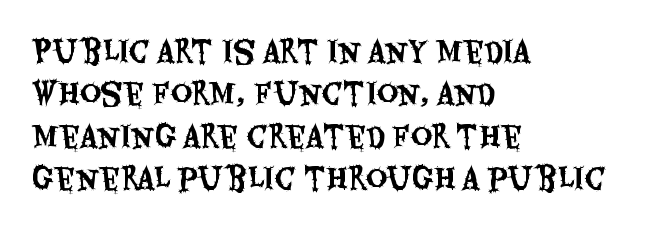
Q: Is the text italic (slanted)? A: No, it is upright.
Q: Is the typeface a serif or a sans-serif typeface? A: Sans-serif.
Q: Is the text underlined? A: No.
Q: How is the paragraph aligned? A: Left-aligned.
Q: Is the spacing between letters normal or unusually wide? A: Normal.
Q: Is the spacing between lines tight, normal or loose? A: Normal.
Q: Width (condensed, normal, or wide)? A: Condensed.
Q: Stroke contrast? A: Medium.
Q: x-height? A: Large.
Q: Monospaced? A: No.
